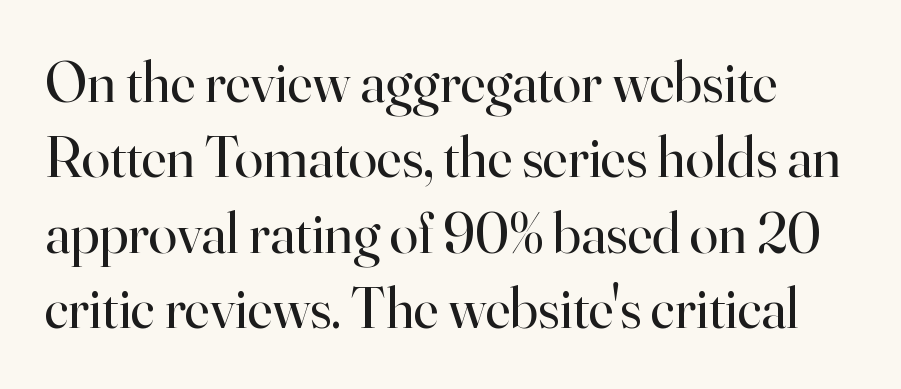
{"serif": "yes", "italic": "no", "bold": "no", "weight": "regular", "width": "normal", "stroke_contrast": "high", "x_height": "small", "monospaced": "no", "underline": "no", "line_spacing": "normal", "line_spacing_ratio": 1.3, "letter_spacing": "normal", "letter_spacing_em": 0.0, "glyph_px": 58}
